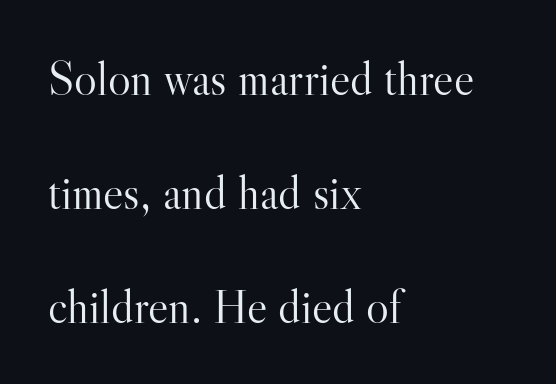
The image shows 48 px light serif type, upright; set left-aligned, loose line spacing (2.37x), normal letter spacing, not underlined; high stroke contrast and a small x-height.
